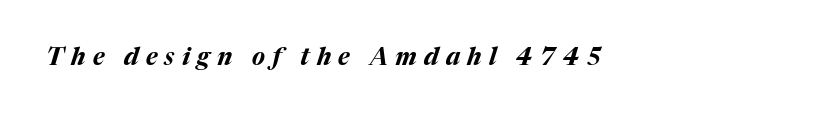
{"italic": "yes", "lean": "right", "slant_degrees": 17, "bold": "yes", "underline": "no", "align": "left", "letter_spacing": "wide", "letter_spacing_em": 0.3, "glyph_px": 24}
